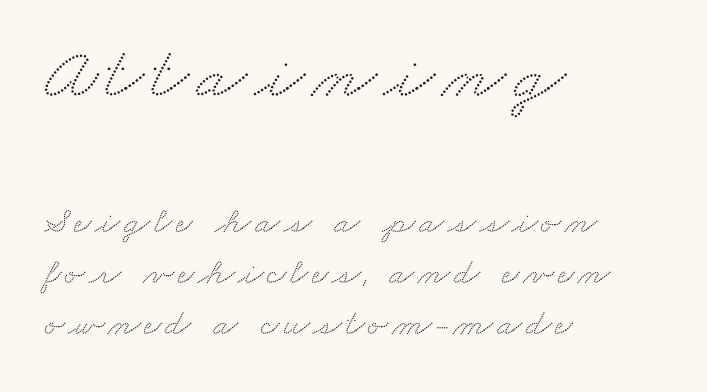
One-word summary of the alignment: left. Baseline-to-baseline distance is the conventional proportion of letter height. The first block has been scaled up relative to the second. The glyphs are unaccompanied by any horizontal stroke below them.
